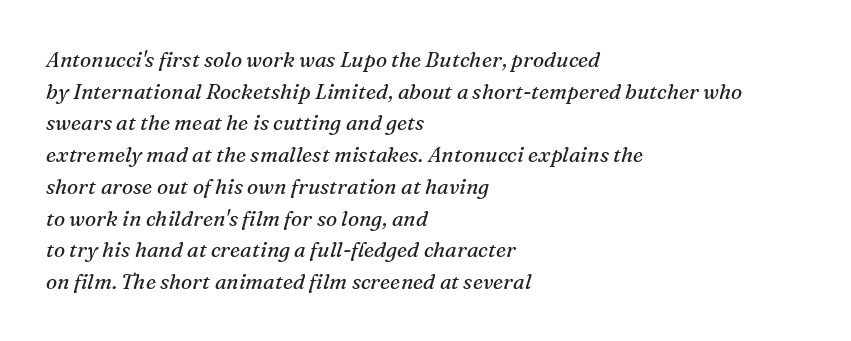
{"italic": "yes", "lean": "right", "slant_degrees": 16, "bold": "no", "underline": "no", "align": "left", "line_spacing": "normal", "line_spacing_ratio": 1.51, "letter_spacing": "normal", "letter_spacing_em": 0.0, "glyph_px": 21}
